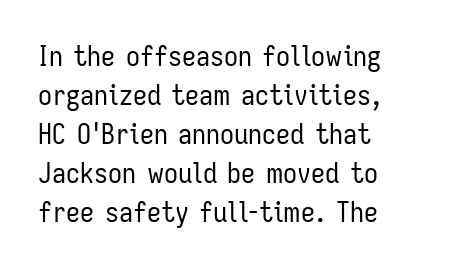
The image shows 28 px regular-weight, condensed sans-serif type, upright; set left-aligned, normal line spacing (1.39x), normal letter spacing, not underlined; low stroke contrast and a medium x-height.
